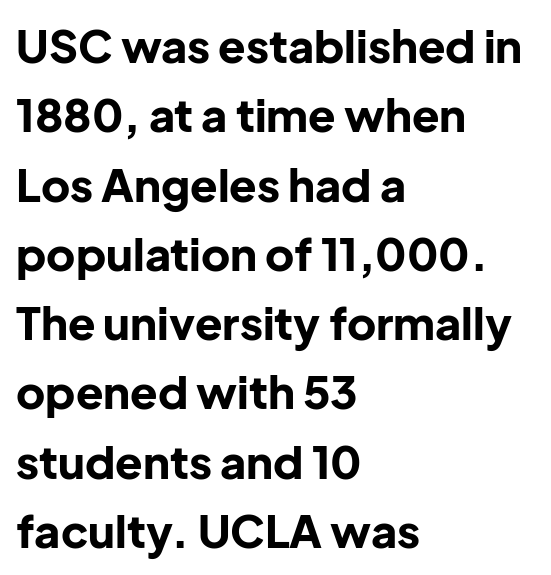
Q: Is the text bold? A: Yes.
Q: Is the text italic (slanted)? A: No, it is upright.
Q: Is the typeface a serif or a sans-serif typeface? A: Sans-serif.
Q: Is the text underlined? A: No.
Q: How is the paragraph aligned? A: Left-aligned.
Q: Is the spacing between letters normal or unusually wide? A: Normal.
Q: Is the spacing between lines tight, normal or loose? A: Normal.
Q: Width (condensed, normal, or wide)? A: Normal.
Q: Stroke contrast? A: Low.
Q: x-height? A: Medium.
Q: Monospaced? A: No.
